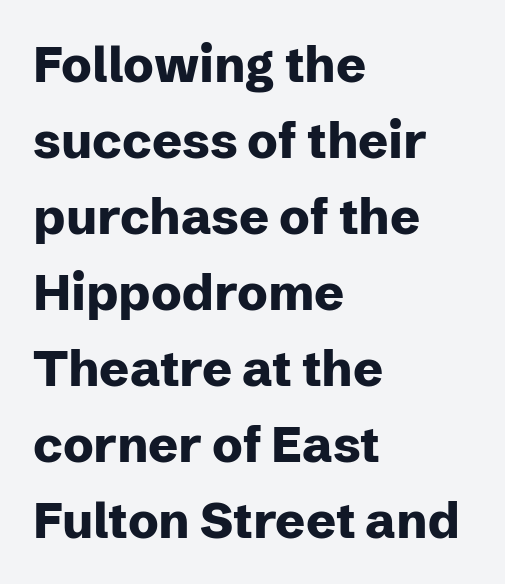
Casual observation: everything's shoved over to the left. The space between consecutive lines is moderate. Does extra space separate the letters? No, they use regular spacing. I'd call this a sans setting — the letters go barefoot. Caption: bold face, heavy strokes.
